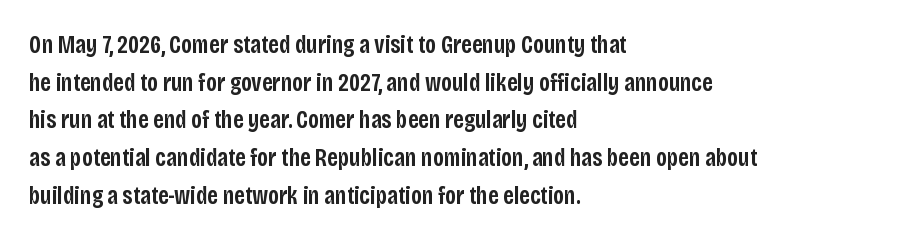
The foot of each line stays bare and open. Horizontal bands of white between lines are of average thickness. A fair bit of extra ink — the face is semibold, not bold. Where is the straight margin? On the left.
